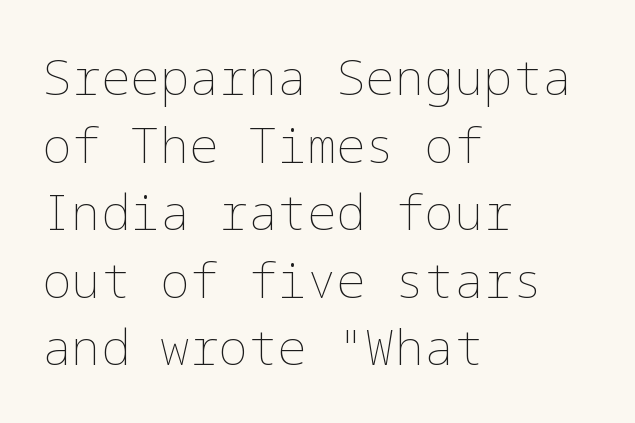
Q: Is the text bold? A: No.
Q: Is the text italic (slanted)? A: No, it is upright.
Q: Is the text underlined? A: No.
Q: How is the paragraph aligned? A: Left-aligned.
Q: Is the spacing between letters normal or unusually wide? A: Normal.
Q: Is the spacing between lines tight, normal or loose? A: Normal.
Q: Width (condensed, normal, or wide)? A: Normal.
Q: Stroke contrast? A: Low.
Q: x-height? A: Medium.
